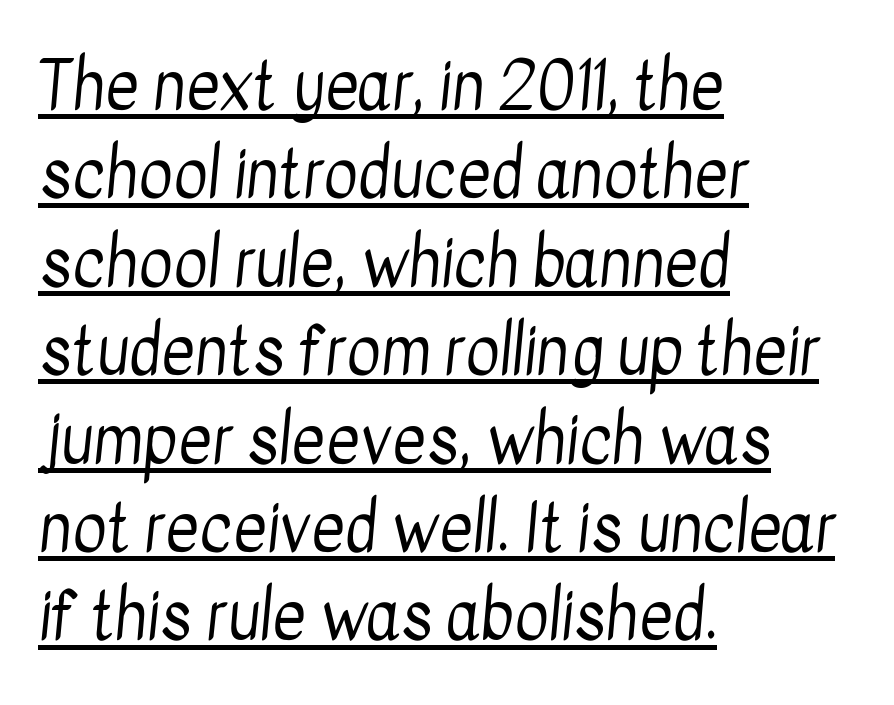
Q: Is the text bold? A: No.
Q: Is the typeface a serif or a sans-serif typeface? A: Sans-serif.
Q: Is the text underlined? A: Yes.
Q: How is the paragraph aligned? A: Left-aligned.
Q: Is the spacing between letters normal or unusually wide? A: Normal.
Q: Is the spacing between lines tight, normal or loose? A: Normal.
Q: Width (condensed, normal, or wide)? A: Condensed.
Q: Stroke contrast? A: Low.
Q: x-height? A: Medium.
Q: Monospaced? A: No.
